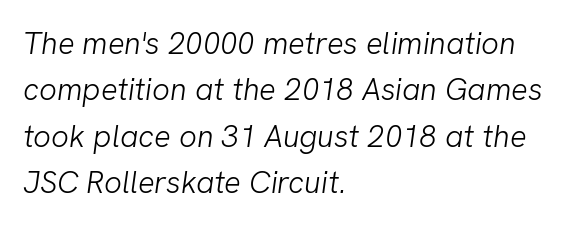
{"serif": "no", "bold": "no", "weight": "light", "width": "normal", "stroke_contrast": "low", "x_height": "medium", "monospaced": "no", "underline": "no", "align": "left", "line_spacing": "normal", "line_spacing_ratio": 1.5, "letter_spacing": "normal", "letter_spacing_em": 0.0, "glyph_px": 31}
